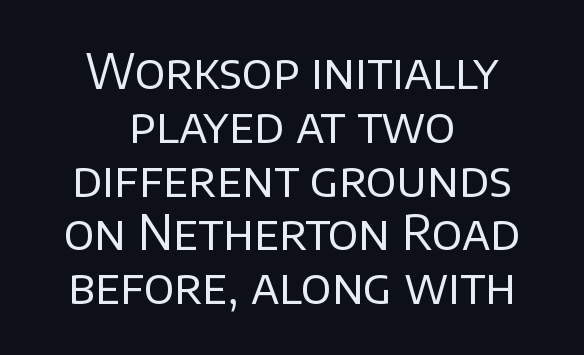
A typesetter would label this face a sans. Spacing verdict: proportional, widths tailored to each character. A typesetter would mark this as roman, not italic. The passage shown has conventional tracking throughout. Horizontal alignment here is central, giving a formal, balanced look. Whoever set this chose condensed vertical rhythm over breathing room.
